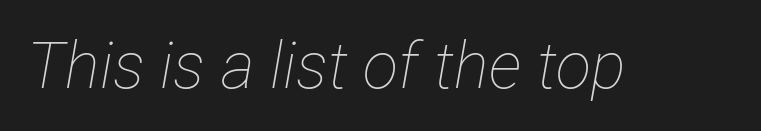
{"italic": "yes", "lean": "right", "slant_degrees": 12, "bold": "no", "weight": "thin", "width": "condensed", "stroke_contrast": "low", "x_height": "medium", "monospaced": "no", "underline": "no", "letter_spacing": "normal", "letter_spacing_em": 0.0, "glyph_px": 65}
